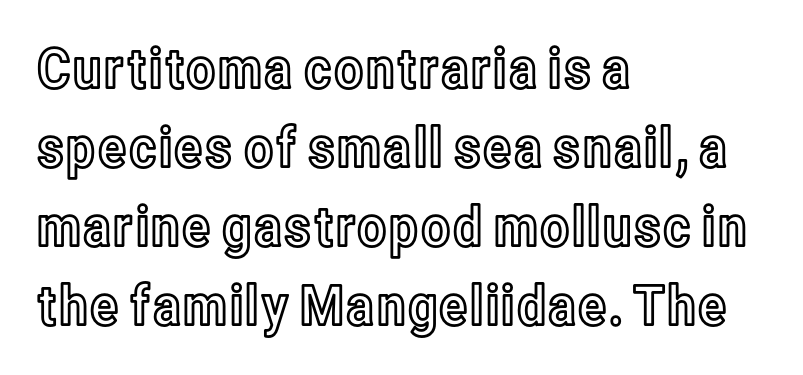
The face used here is rendered with its standard letterfit. The lettering holds an erect, upright posture throughout. This sample keeps an unexceptional amount of space between lines. The letters advance in unequal steps, a hallmark of proportional type. Each row of text sits above clean, open space. Typeset ragged right — the left edge is the straight one.
